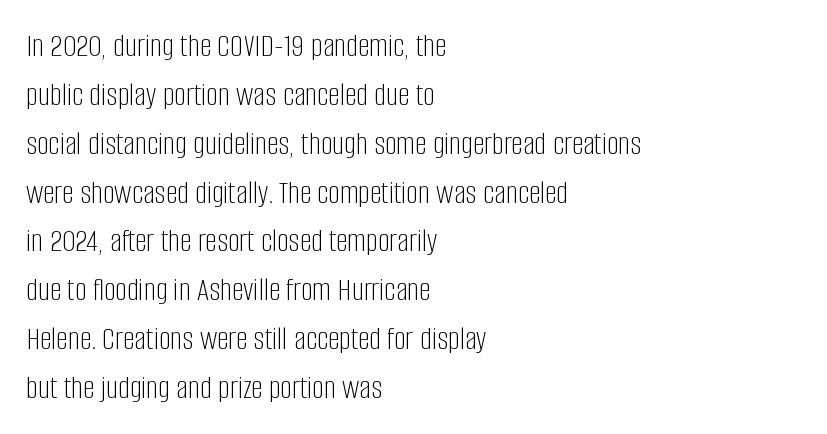
Q: Is the text bold? A: No.
Q: Is the text italic (slanted)? A: No, it is upright.
Q: Is the typeface a serif or a sans-serif typeface? A: Sans-serif.
Q: Is the text underlined? A: No.
Q: How is the paragraph aligned? A: Left-aligned.
Q: Is the spacing between letters normal or unusually wide? A: Normal.
Q: Is the spacing between lines tight, normal or loose? A: Normal.
Q: Width (condensed, normal, or wide)? A: Condensed.
Q: Stroke contrast? A: Low.
Q: x-height? A: Large.
Q: Monospaced? A: No.
